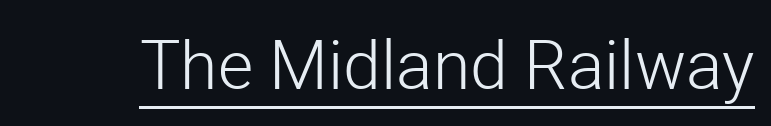
{"serif": "no", "italic": "no", "bold": "no", "weight": "light", "width": "normal", "stroke_contrast": "low", "x_height": "medium", "monospaced": "no", "underline": "yes", "letter_spacing": "normal", "letter_spacing_em": 0.0, "glyph_px": 68}
